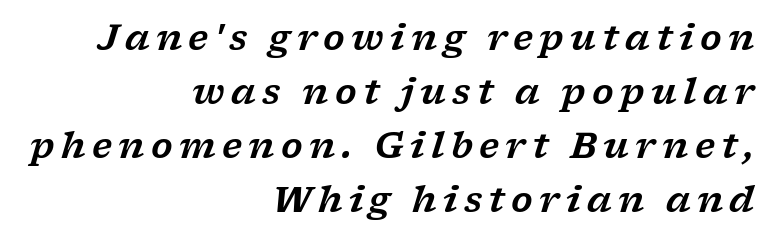
{"serif": "yes", "italic": "yes", "lean": "right", "slant_degrees": 17, "width": "wide", "stroke_contrast": "low", "x_height": "medium", "monospaced": "no", "underline": "no", "align": "right", "line_spacing": "normal", "line_spacing_ratio": 1.54, "glyph_px": 35}
